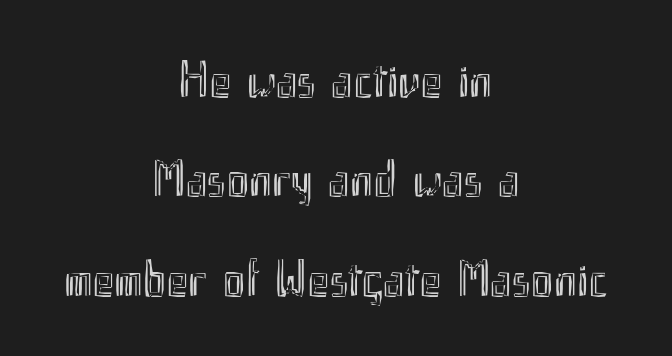
Reading down the block, each line starts at a different indent, mirrored at its end. The face used here is proportionally spaced, like ordinary book or web type. The rendering keeps characters at their native spacing. Airy leading. The space beneath each line is pristine and unruled.
